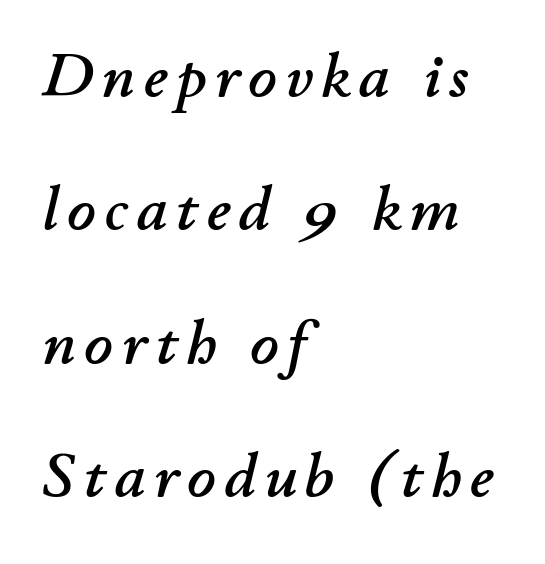
Q: Is the text italic (slanted)? A: Yes, it leans right by about 11 degrees.
Q: Is the text underlined? A: No.
Q: How is the paragraph aligned? A: Left-aligned.
Q: Is the spacing between lines tight, normal or loose? A: Loose.
Q: Width (condensed, normal, or wide)? A: Normal.
Q: Stroke contrast? A: Low.
Q: x-height? A: Small.
Q: Monospaced? A: No.
